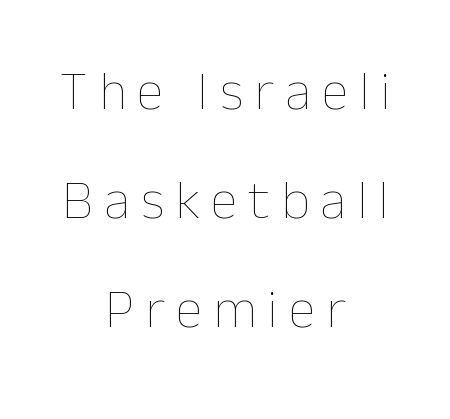
Q: Is the text bold? A: No.
Q: Is the text italic (slanted)? A: No, it is upright.
Q: Is the text underlined? A: No.
Q: How is the paragraph aligned? A: Centered.
Q: Is the spacing between letters normal or unusually wide? A: Unusually wide.
Q: Is the spacing between lines tight, normal or loose? A: Loose.
Q: Width (condensed, normal, or wide)? A: Normal.
Q: Stroke contrast? A: Low.
Q: x-height? A: Medium.
Q: Monospaced? A: No.
